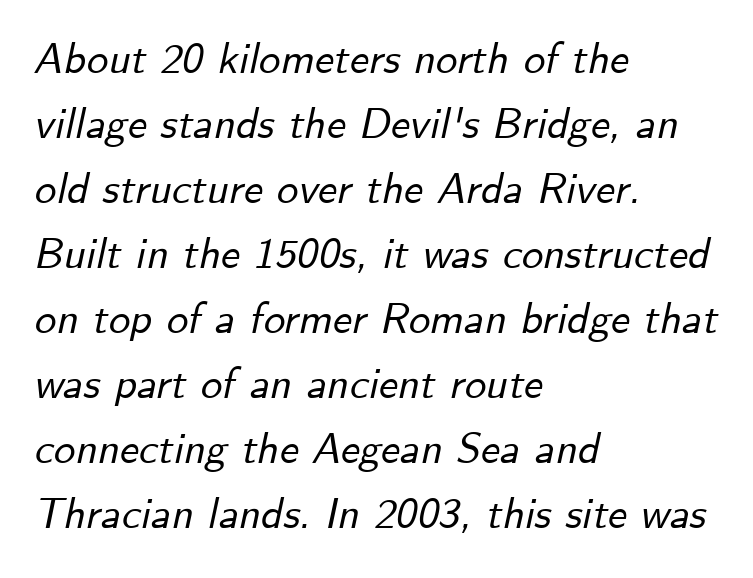
{"italic": "yes", "lean": "right", "slant_degrees": 12, "width": "normal", "stroke_contrast": "low", "x_height": "small", "monospaced": "no", "underline": "no", "align": "left", "line_spacing": "normal", "line_spacing_ratio": 1.51, "letter_spacing": "normal", "letter_spacing_em": 0.0, "glyph_px": 43}
